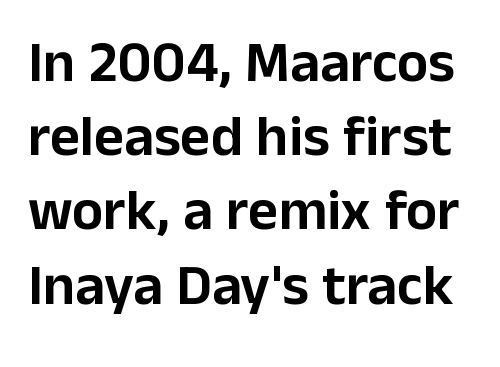
{"serif": "no", "italic": "no", "width": "normal", "stroke_contrast": "low", "x_height": "medium", "monospaced": "no", "underline": "no", "line_spacing": "normal", "line_spacing_ratio": 1.28, "letter_spacing": "normal", "letter_spacing_em": 0.0, "glyph_px": 58}
